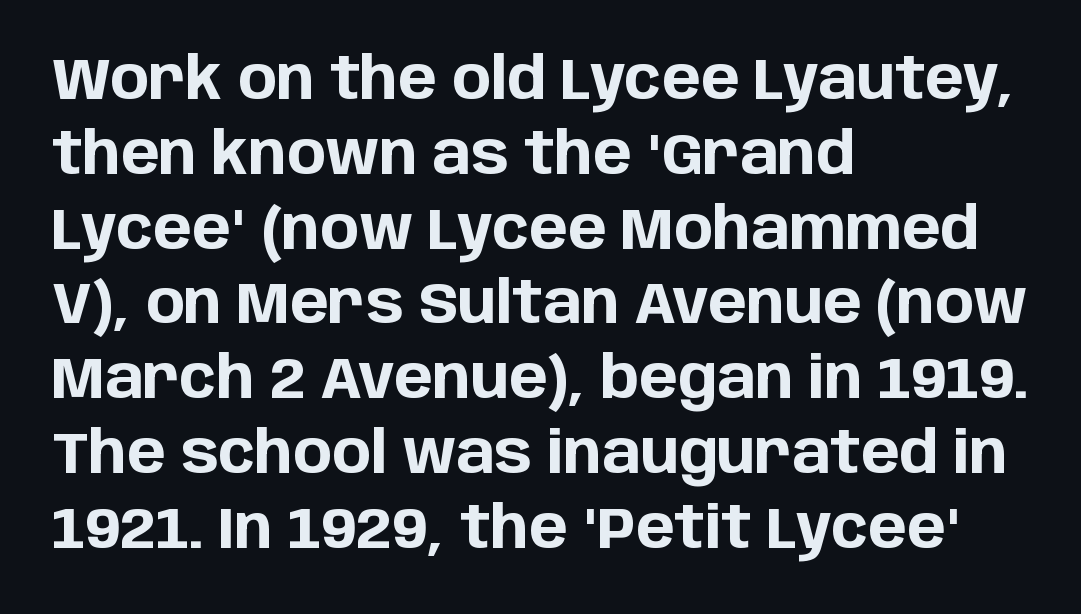
{"serif": "no", "italic": "no", "bold": "yes", "weight": "bold", "width": "normal", "stroke_contrast": "low", "x_height": "large", "monospaced": "no", "underline": "no", "align": "left", "line_spacing": "normal", "line_spacing_ratio": 1.29, "letter_spacing": "normal", "letter_spacing_em": 0.0, "glyph_px": 58}
